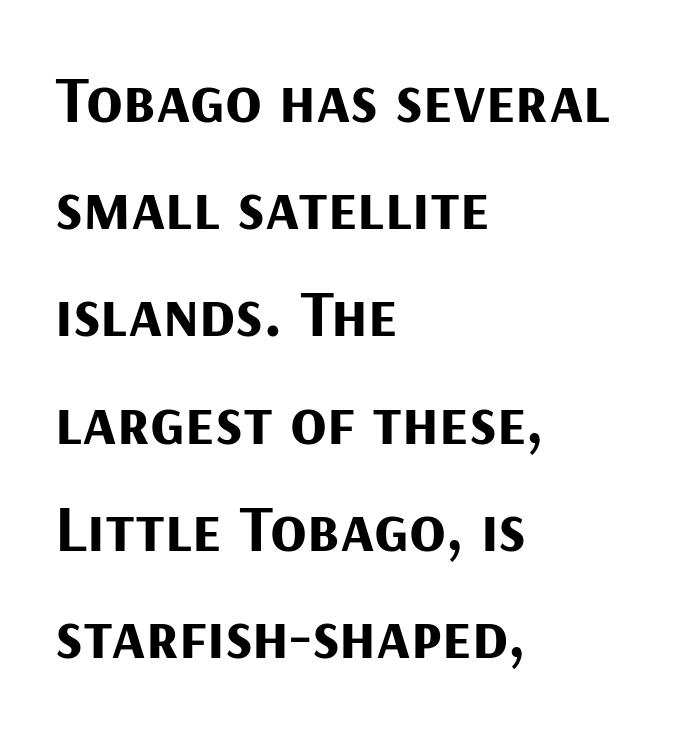
{"serif": "no", "italic": "no", "bold": "yes", "weight": "bold", "width": "normal", "stroke_contrast": "medium", "x_height": "medium", "monospaced": "no", "underline": "no", "align": "left", "line_spacing": "normal", "line_spacing_ratio": 1.6, "letter_spacing": "normal", "letter_spacing_em": 0.0, "glyph_px": 67}
